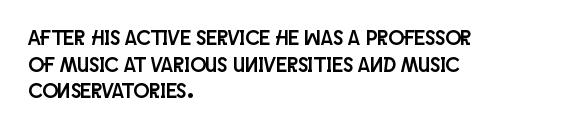
The image shows 21 px text type, upright; set left-aligned, normal line spacing (1.27x), normal letter spacing, not underlined.
